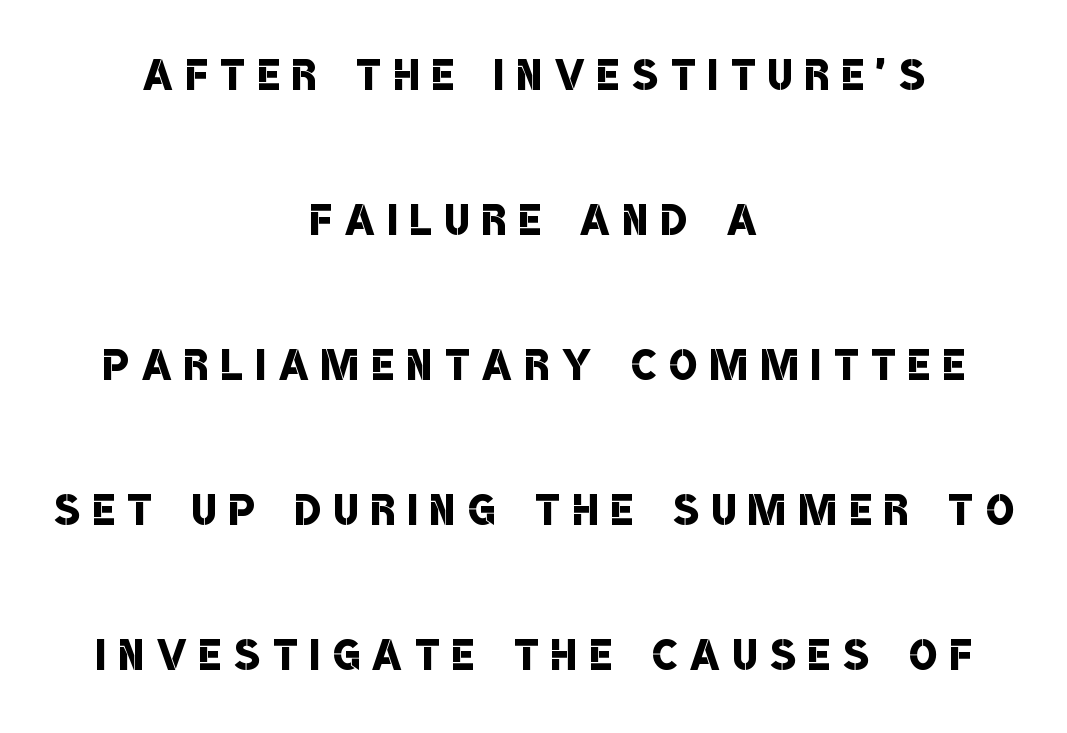
Q: Is the text bold? A: Semi-bold.
Q: Is the typeface a serif or a sans-serif typeface? A: Sans-serif.
Q: Is the text underlined? A: No.
Q: How is the paragraph aligned? A: Centered.
Q: Is the spacing between letters normal or unusually wide? A: Unusually wide.
Q: Is the spacing between lines tight, normal or loose? A: Loose.
Q: Width (condensed, normal, or wide)? A: Condensed.
Q: Stroke contrast? A: Low.
Q: x-height? A: Large.
Q: Monospaced? A: No.
